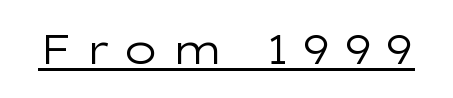
Q: Is the text bold? A: No.
Q: Is the text italic (slanted)? A: No, it is upright.
Q: Is the typeface a serif or a sans-serif typeface? A: Sans-serif.
Q: Is the text underlined? A: Yes.
Q: Is the spacing between letters normal or unusually wide? A: Unusually wide.
Q: Width (condensed, normal, or wide)? A: Wide.
Q: Stroke contrast? A: Low.
Q: x-height? A: Medium.
Q: Monospaced? A: No.
